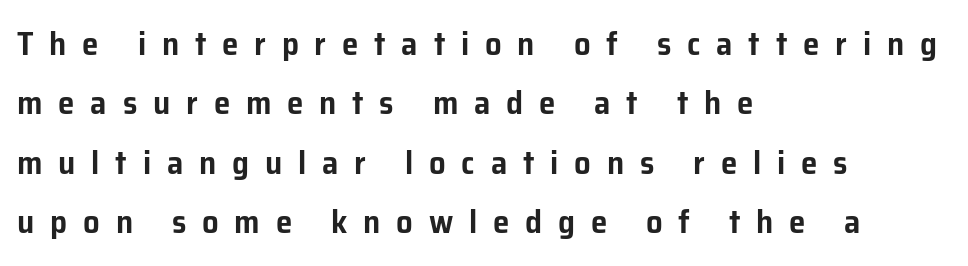
The setting favours the left margin, as ordinary paragraphs usually do. In terms of letterspacing, this is a distinctly airy, spread setting. Each letter keeps its own natural width here, so spacing adapts to shape. Is this a sans? Yes — the strokes have no serifs.
